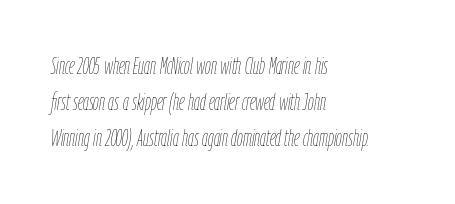
The image shows 23 px text type, italic (leaning right); set left-aligned, normal line spacing (1.57x), normal letter spacing, not underlined.
